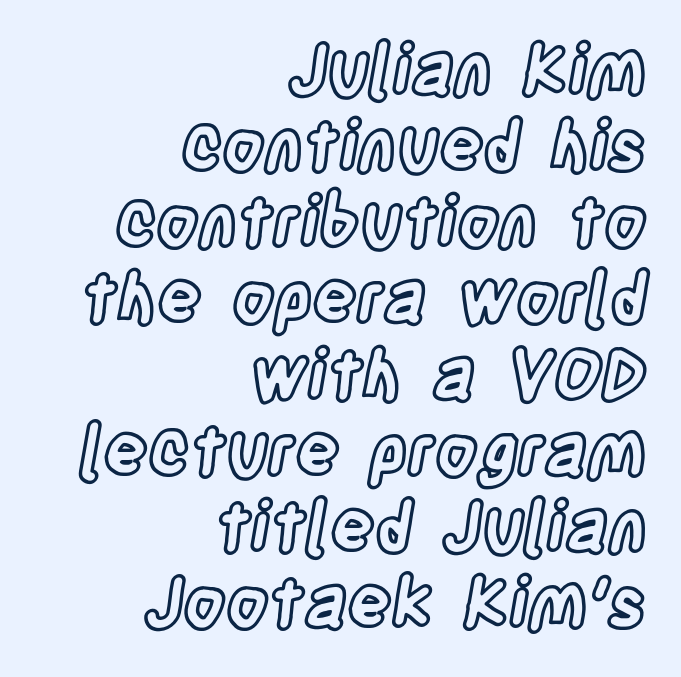
The rendering anchors every line to the right-hand side. The specimen omits any rule beneath the text block's lines. Nobody touched the tracking dial on this one. The letters advance in unequal steps, a hallmark of proportional type.
